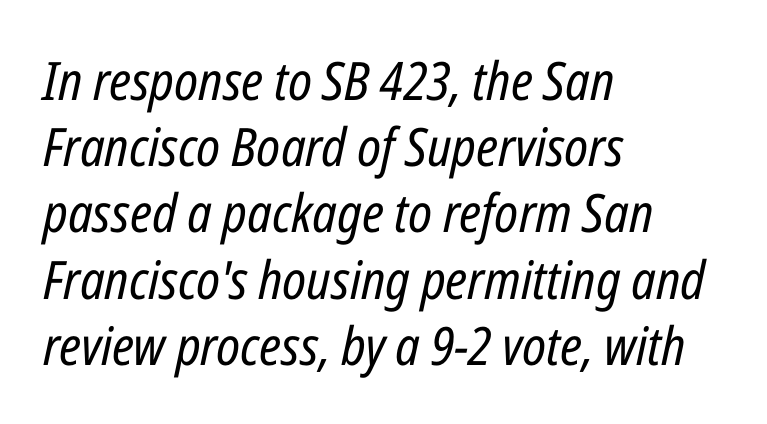
{"italic": "yes", "lean": "right", "slant_degrees": 12, "bold": "no", "weight": "regular", "width": "condensed", "stroke_contrast": "low", "x_height": "medium", "monospaced": "no", "underline": "no", "align": "left", "line_spacing": "normal", "line_spacing_ratio": 1.25, "letter_spacing": "normal", "letter_spacing_em": 0.0, "glyph_px": 53}
